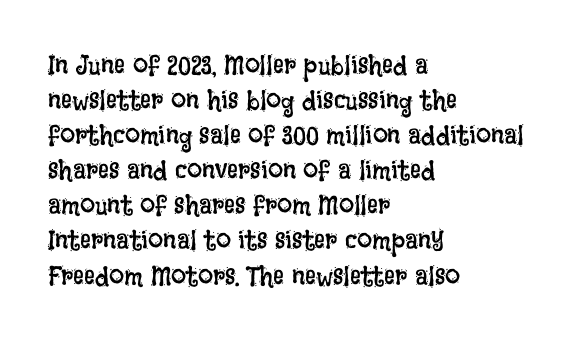
Q: Is the text bold? A: No.
Q: Is the text italic (slanted)? A: No, it is upright.
Q: Is the text underlined? A: No.
Q: How is the paragraph aligned? A: Left-aligned.
Q: Is the spacing between letters normal or unusually wide? A: Normal.
Q: Is the spacing between lines tight, normal or loose? A: Normal.
